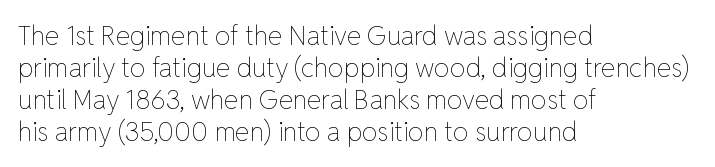
{"italic": "no", "bold": "no", "underline": "no", "align": "left", "line_spacing_ratio": 1.23, "letter_spacing": "normal", "letter_spacing_em": 0.0, "glyph_px": 26}
